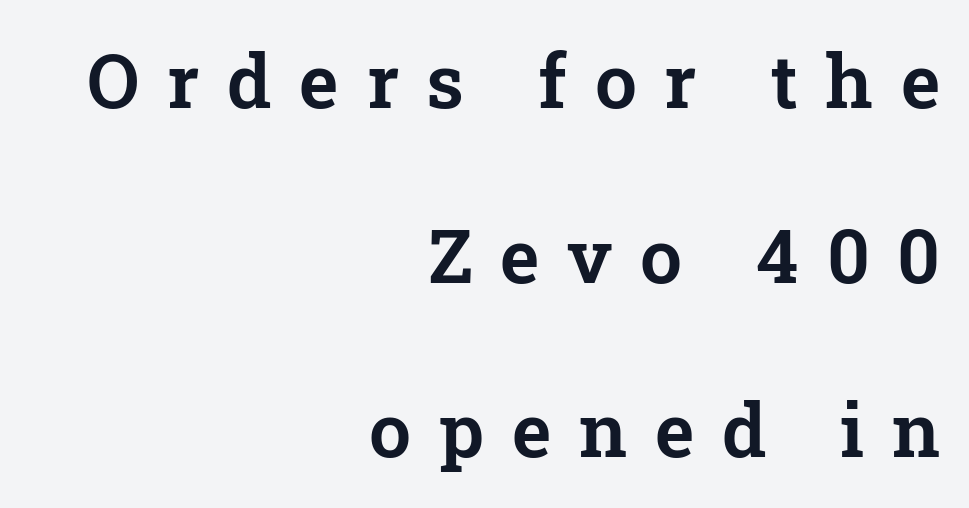
The image shows 75 px serif type, upright; set right-aligned, loose line spacing (2.33x), unusually wide letter spacing (+0.37 em), not underlined; low stroke contrast and a medium x-height.
